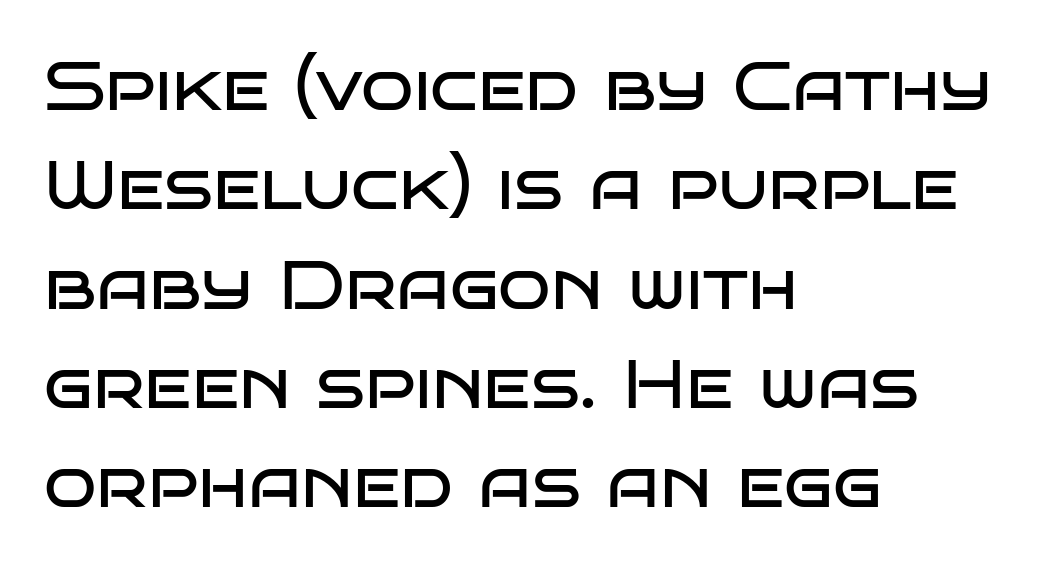
{"serif": "no", "italic": "no", "bold": "no", "weight": "regular", "width": "wide", "stroke_contrast": "low", "x_height": "large", "monospaced": "no", "underline": "no", "align": "left", "line_spacing": "normal", "line_spacing_ratio": 1.44, "letter_spacing": "normal", "letter_spacing_em": 0.0, "glyph_px": 69}
